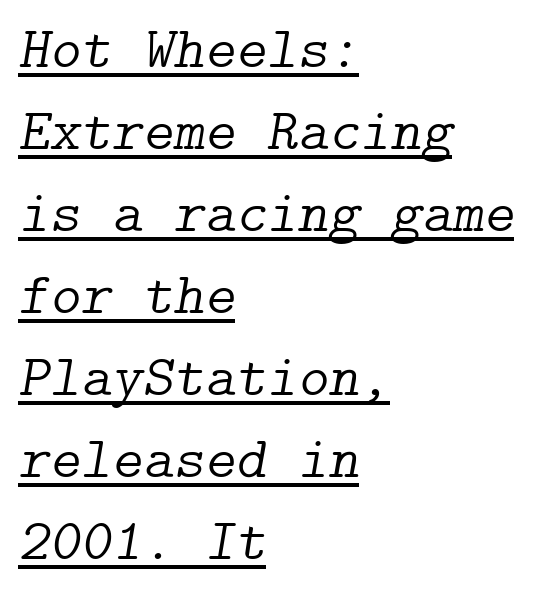
The glyphs in this specimen are seriffed. Whoever set this chose a conventional vertical rhythm. Honestly, the underline is the first thing you notice here. Words appear dense and cohesive because spacing is normal. The glyphs look as if they've been sheared to an angle.
